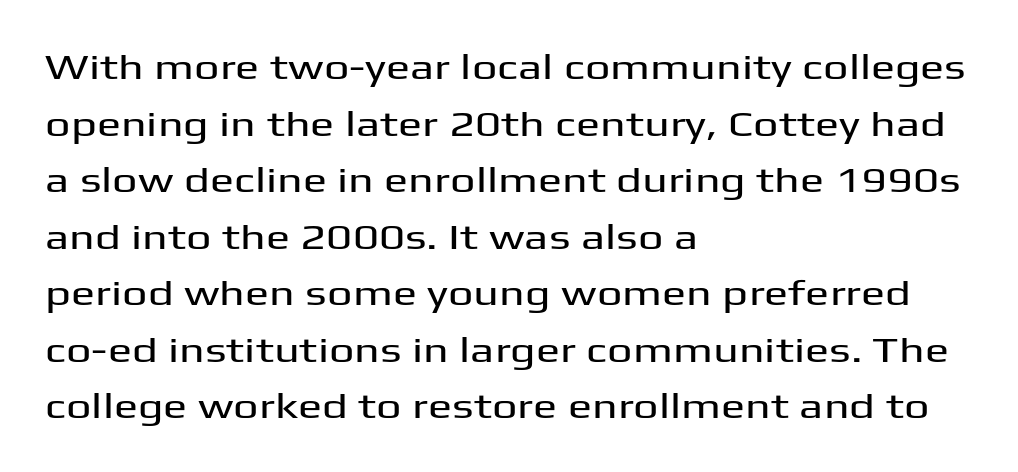
The image shows 36 px wide sans-serif type, upright; set left-aligned, normal line spacing (1.57x), normal letter spacing, not underlined; medium stroke contrast and a medium x-height.
